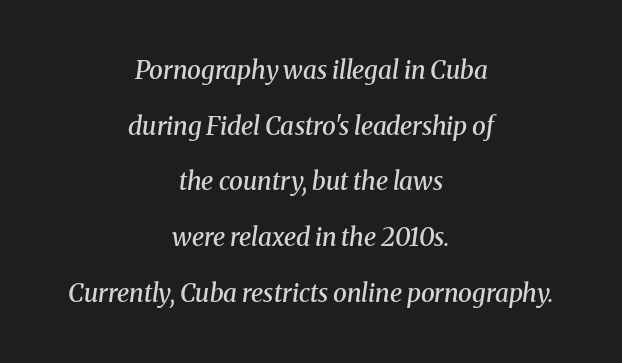
{"italic": "yes", "lean": "right", "slant_degrees": 8, "bold": "semi", "underline": "no", "align": "center", "line_spacing": "loose", "line_spacing_ratio": 2.23, "letter_spacing": "normal", "letter_spacing_em": 0.0, "glyph_px": 25}
